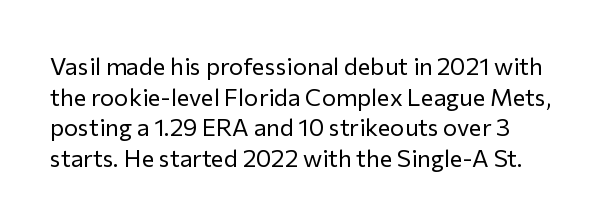
The image shows 24 px text type, upright; set normal line spacing (1.28x), normal letter spacing, not underlined.
